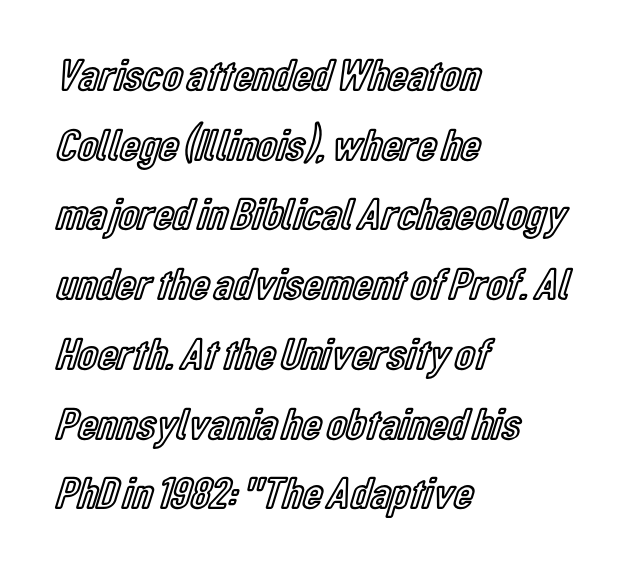
Q: Is the text italic (slanted)? A: Yes.
Q: Is the text underlined? A: No.
Q: How is the paragraph aligned? A: Left-aligned.
Q: Is the spacing between letters normal or unusually wide? A: Normal.
Q: Is the spacing between lines tight, normal or loose? A: Normal.
Q: Width (condensed, normal, or wide)? A: Condensed.
Q: x-height? A: Medium.
Q: Monospaced? A: No.
